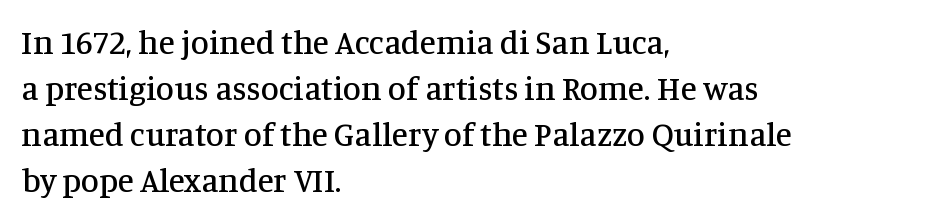
Notice how descenders clear the ascenders below comfortably — that's standard leading. Where is the straight margin? On the left. Between one letter and the next there's only the usual sliver of space. Spacing verdict: proportional, widths tailored to each character.
